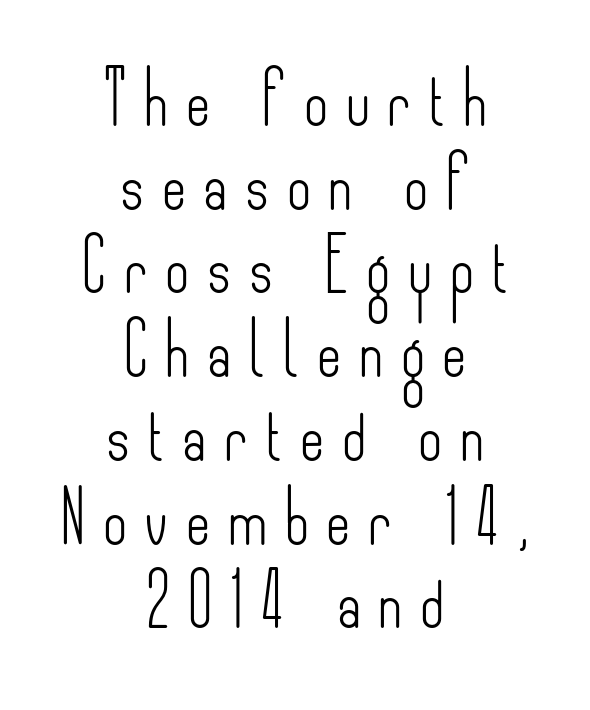
These lines are rendered in a variable-pitch font. A bare baseline throughout the passage. Neither beginnings nor endings align; midpoints do. The letters look calm and open, with moderate or lighter stems.
